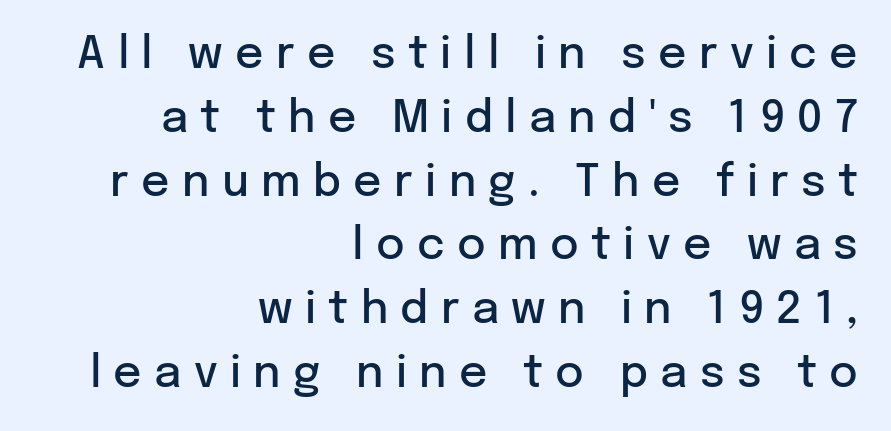
The image shows 44 px semibold sans-serif type, upright; set right-aligned, normal line spacing (1.45x), unusually wide letter spacing (+0.28 em), not underlined; low stroke contrast and a medium x-height.
